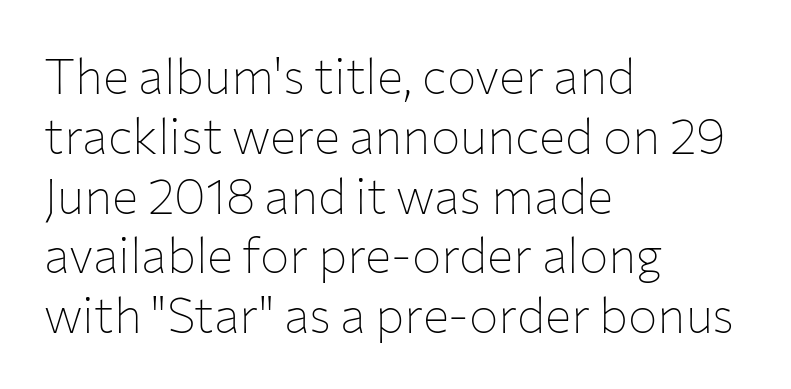
The image shows 49 px thin sans-serif type, upright; set left-aligned, line spacing 1.22x, normal letter spacing, not underlined; low stroke contrast and a medium x-height.
